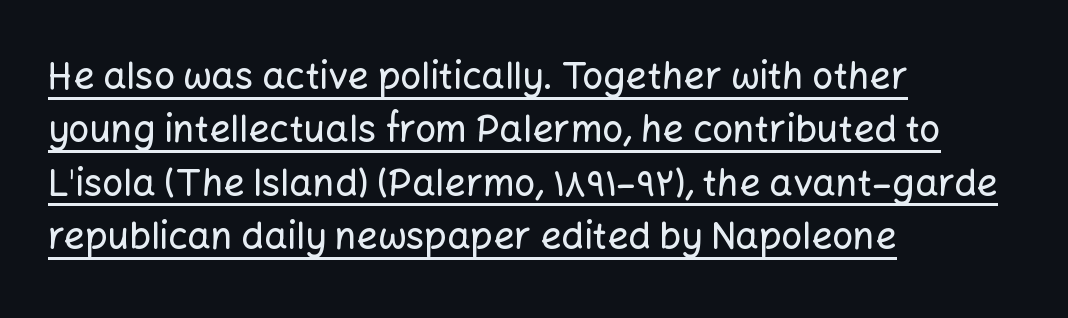
Beneath each row of characters lies a ruled line. The type sits square on the baseline with zero lean. Spacing verdict: proportional, widths tailored to each character. The block of text has a typical density, with ordinary space between rows. Typeset ragged right — the left edge is the straight one. Standard letterfit; no display-style spreading of the glyphs.
